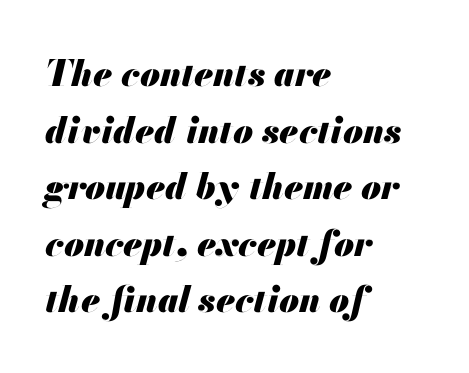
The image shows 36 px heavy type, italic (leaning right); set left-aligned, normal line spacing (1.57x), normal letter spacing, not underlined; medium stroke contrast and a small x-height.
